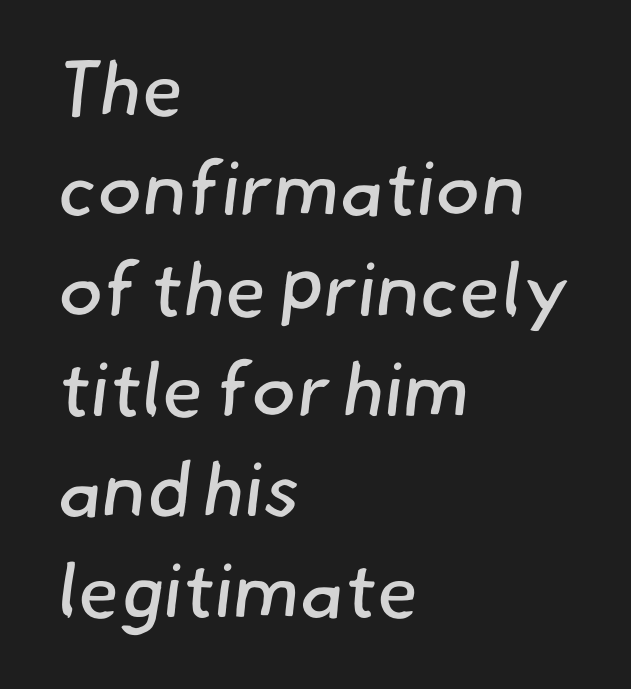
{"serif": "no", "bold": "no", "weight": "regular", "width": "normal", "stroke_contrast": "low", "x_height": "small", "monospaced": "no", "underline": "no", "align": "left", "line_spacing": "normal", "line_spacing_ratio": 1.32, "letter_spacing": "normal", "letter_spacing_em": 0.0, "glyph_px": 76}
